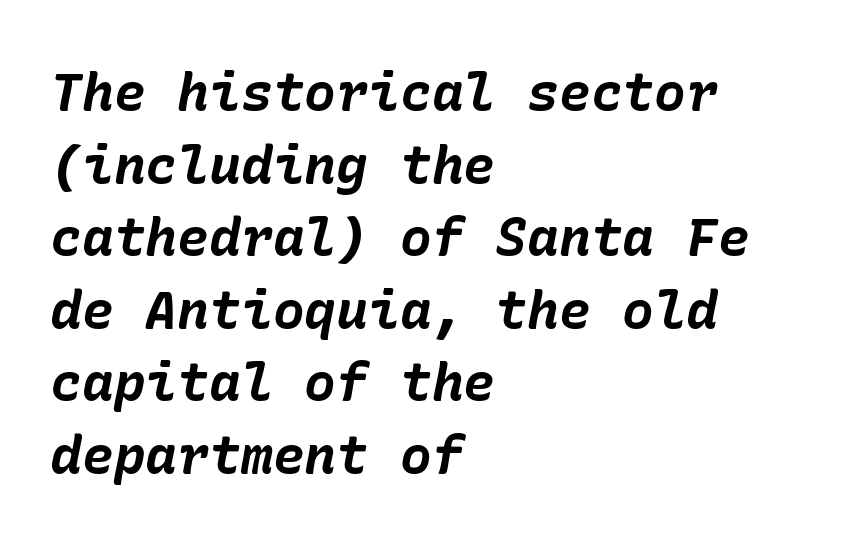
The image shows 53 px bold type, italic (leaning right); set left-aligned, normal line spacing (1.37x), normal letter spacing, not underlined; low stroke contrast and a medium x-height.
